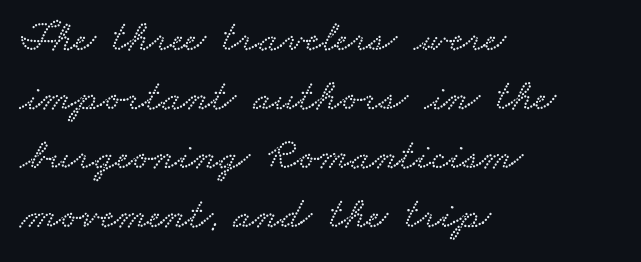
{"width": "wide", "stroke_contrast": "low", "x_height": "small", "monospaced": "no", "underline": "no", "align": "left", "line_spacing": "normal", "line_spacing_ratio": 1.34, "letter_spacing": "normal", "letter_spacing_em": 0.0, "glyph_px": 44}
